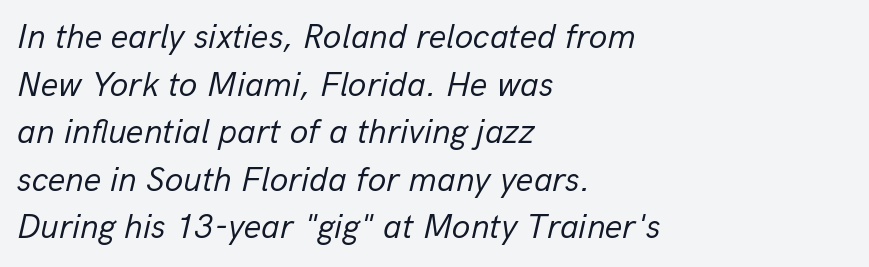
The strip under each line holds only bare page. Where is the straight margin? On the left. Is this a fixed-width face? No — the glyphs have proportional, varying widths. Students, note that the glyphs here touch the page at normal intervals. The rendering uses a moderate line-height, typical for paragraphs. The characters are drawn with everyday or finer stroke widths.
